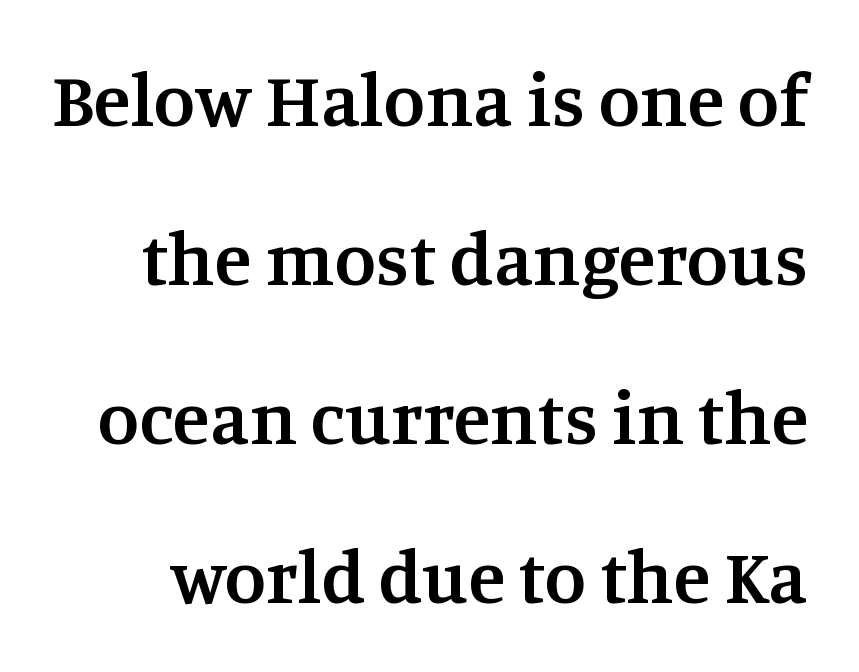
{"serif": "yes", "italic": "no", "bold": "semi", "weight": "semibold", "width": "normal", "stroke_contrast": "medium", "x_height": "large", "monospaced": "no", "underline": "no", "line_spacing": "loose", "line_spacing_ratio": 2.09, "letter_spacing": "normal", "letter_spacing_em": 0.0, "glyph_px": 76}
